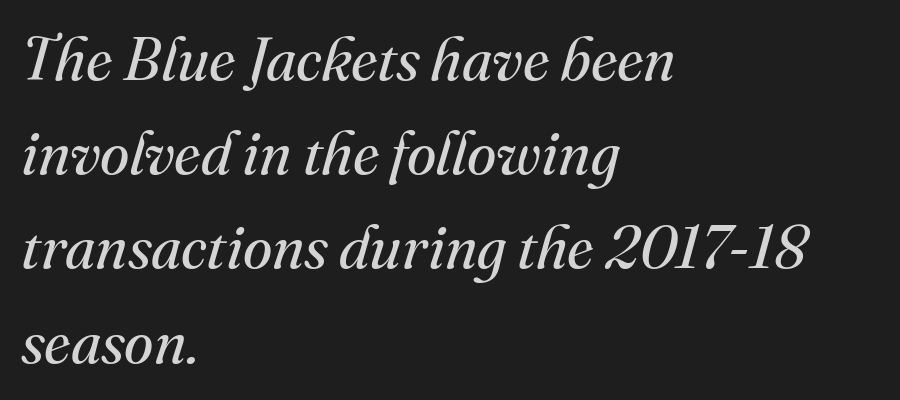
The image shows 60 px regular-weight serif type, italic (leaning right); set left-aligned, normal line spacing (1.57x), normal letter spacing, not underlined; medium stroke contrast and a small x-height.
